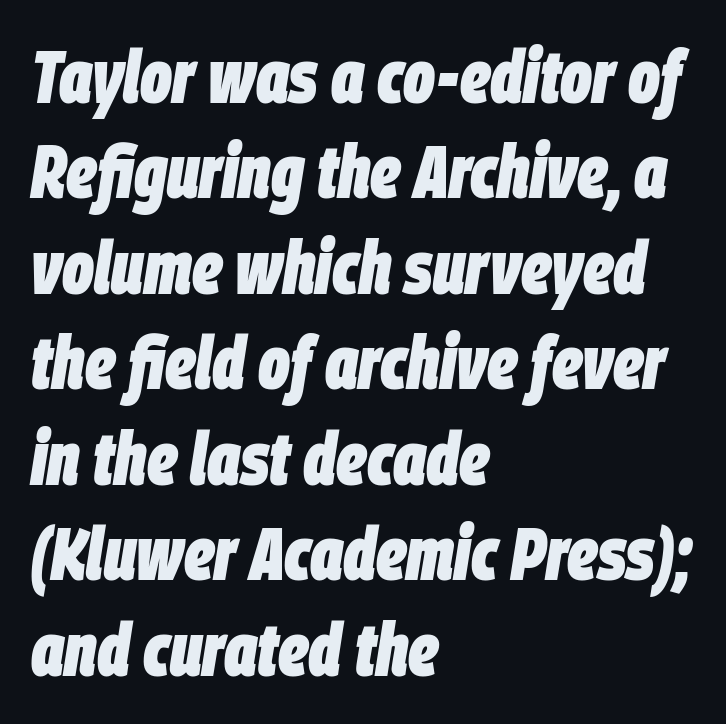
Q: Is the text bold? A: Yes.
Q: Is the text italic (slanted)? A: Yes, it leans right by about 9 degrees.
Q: Is the text underlined? A: No.
Q: How is the paragraph aligned? A: Left-aligned.
Q: Is the spacing between letters normal or unusually wide? A: Normal.
Q: Is the spacing between lines tight, normal or loose? A: Normal.
Q: Width (condensed, normal, or wide)? A: Condensed.
Q: Stroke contrast? A: Low.
Q: x-height? A: Large.
Q: Monospaced? A: No.
